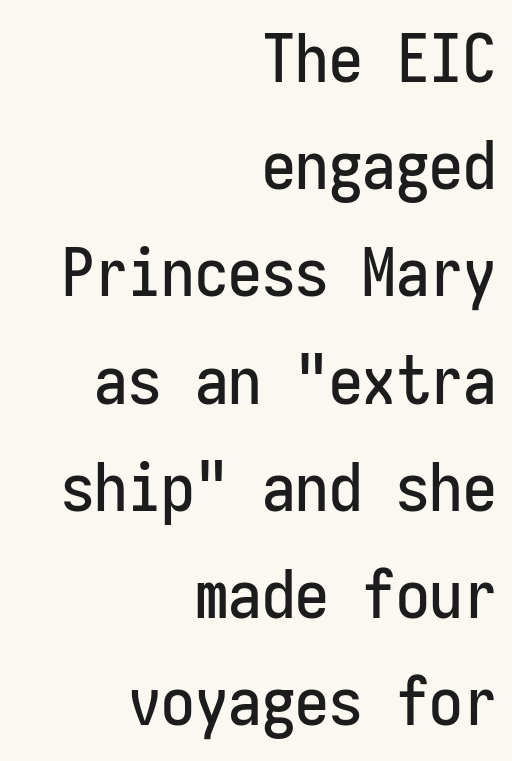
Q: Is the text italic (slanted)? A: No, it is upright.
Q: Is the typeface a serif or a sans-serif typeface? A: Sans-serif.
Q: Is the text underlined? A: No.
Q: How is the paragraph aligned? A: Right-aligned.
Q: Is the spacing between letters normal or unusually wide? A: Normal.
Q: Is the spacing between lines tight, normal or loose? A: Normal.
Q: Width (condensed, normal, or wide)? A: Condensed.
Q: Stroke contrast? A: Low.
Q: x-height? A: Medium.
Q: Monospaced? A: Yes.
